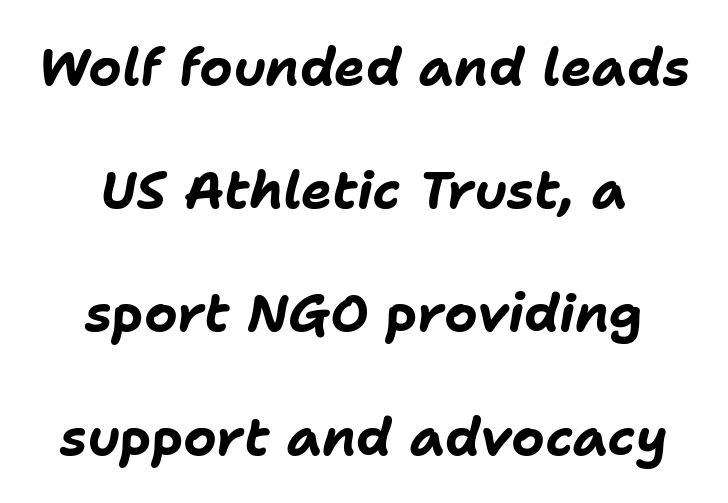
Tracking here is standard; glyphs follow each other at the usual distance. Looking at the ascenders, they clearly lean. Horizontal alignment here is central, giving a formal, balanced look. In terms of leading, this rendering errs on the spacious side. Decoration check: the copy has no underline. Looks like regular typesetting: each glyph gets only the width it needs.
